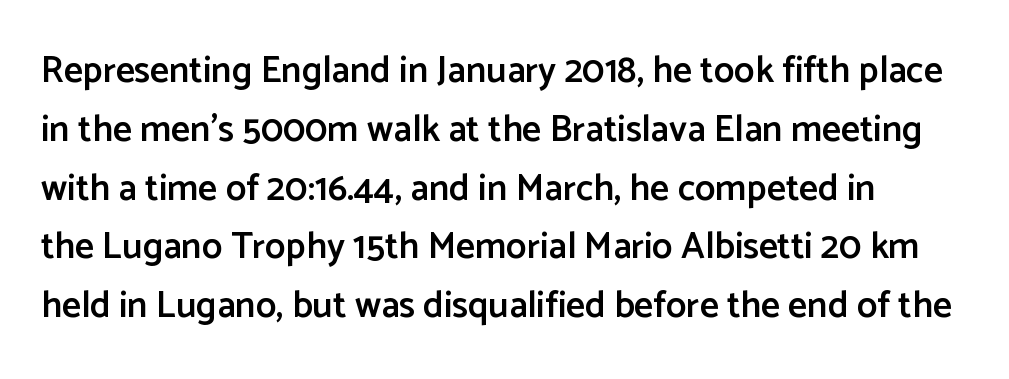
The image shows 37 px semibold sans-serif type, upright; set normal line spacing (1.59x), normal letter spacing, not underlined; low stroke contrast and a medium x-height.
